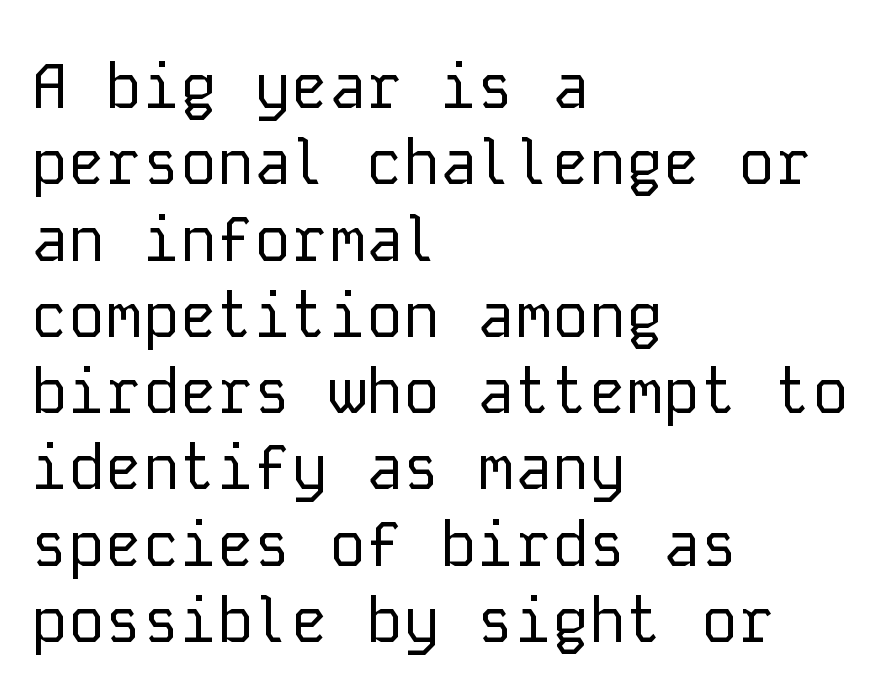
{"serif": "no", "italic": "no", "bold": "no", "weight": "regular", "width": "normal", "stroke_contrast": "low", "x_height": "medium", "monospaced": "yes", "underline": "no", "align": "left", "line_spacing_ratio": 1.23, "letter_spacing": "normal", "letter_spacing_em": 0.0, "glyph_px": 62}
